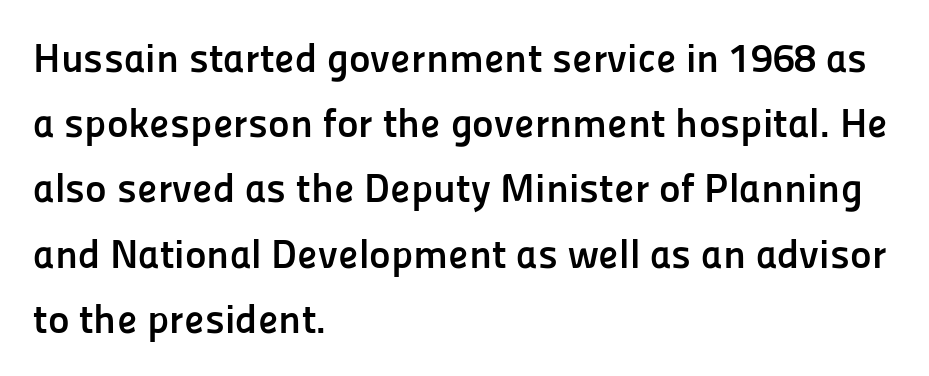
Q: Is the text bold? A: Yes.
Q: Is the text italic (slanted)? A: No, it is upright.
Q: Is the typeface a serif or a sans-serif typeface? A: Sans-serif.
Q: Is the text underlined? A: No.
Q: How is the paragraph aligned? A: Left-aligned.
Q: Is the spacing between letters normal or unusually wide? A: Normal.
Q: Is the spacing between lines tight, normal or loose? A: Normal.
Q: Width (condensed, normal, or wide)? A: Normal.
Q: Stroke contrast? A: Low.
Q: x-height? A: Medium.
Q: Monospaced? A: No.
